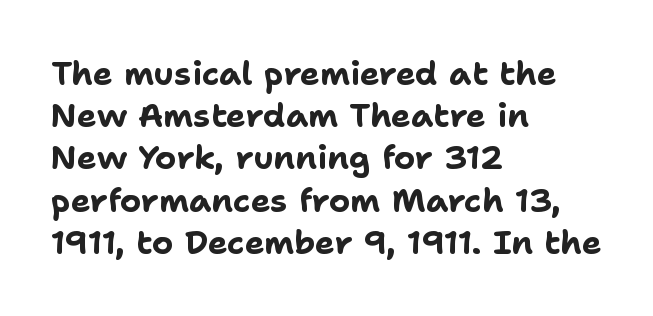
The characters look thick and weighty, a clear bold. The face used here is proportionally spaced, like ordinary book or web type. Posture: straight, roman, zero tilt. Observe the absence of serifs on each vertical stroke in this sample.
